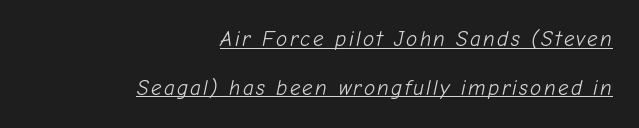
{"italic": "yes", "lean": "right", "slant_degrees": 12, "bold": "no", "underline": "yes", "align": "right", "line_spacing": "loose", "line_spacing_ratio": 2.33, "glyph_px": 21}
